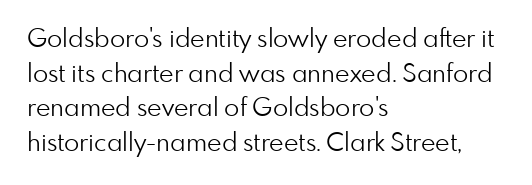
{"italic": "no", "bold": "no", "underline": "no", "align": "left", "line_spacing": "normal", "line_spacing_ratio": 1.39, "letter_spacing": "normal", "letter_spacing_em": 0.0, "glyph_px": 25}
